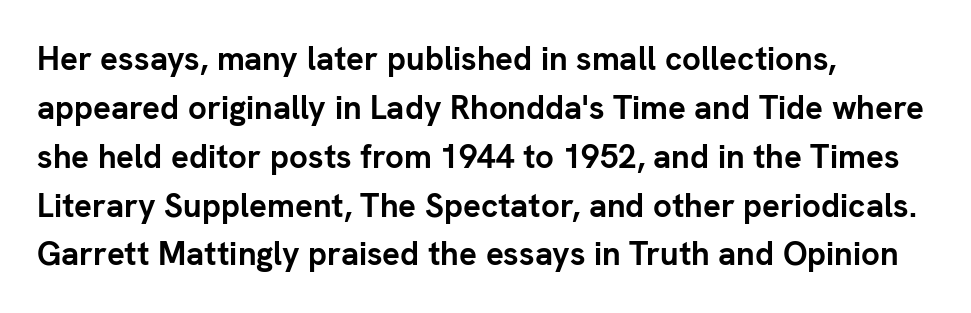
Q: Is the text bold? A: Yes.
Q: Is the text italic (slanted)? A: No, it is upright.
Q: Is the typeface a serif or a sans-serif typeface? A: Sans-serif.
Q: Is the text underlined? A: No.
Q: How is the paragraph aligned? A: Left-aligned.
Q: Is the spacing between letters normal or unusually wide? A: Normal.
Q: Is the spacing between lines tight, normal or loose? A: Normal.
Q: Width (condensed, normal, or wide)? A: Normal.
Q: Stroke contrast? A: Low.
Q: x-height? A: Medium.
Q: Monospaced? A: No.
